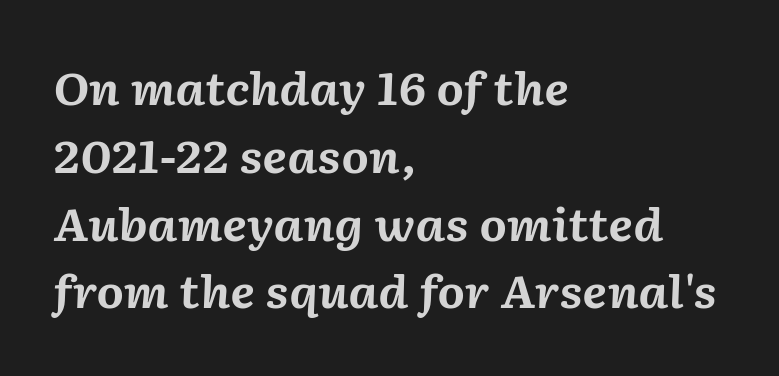
{"italic": "yes", "lean": "right", "slant_degrees": 2, "bold": "yes", "weight": "bold", "width": "normal", "stroke_contrast": "medium", "x_height": "medium", "monospaced": "no", "underline": "no", "align": "left", "line_spacing": "normal", "line_spacing_ratio": 1.54, "letter_spacing": "normal", "letter_spacing_em": 0.0, "glyph_px": 44}
